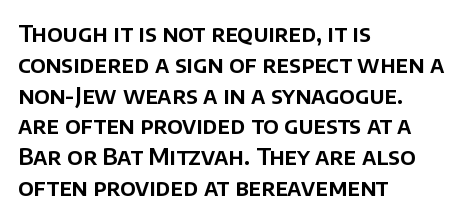
The image shows 23 px text type, upright; set left-aligned, normal line spacing (1.34x), normal letter spacing, not underlined.
